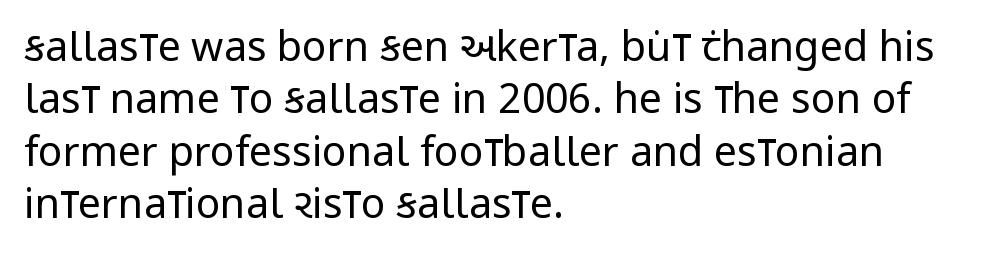
Q: Is the text bold? A: No.
Q: Is the text italic (slanted)? A: No, it is upright.
Q: Is the typeface a serif or a sans-serif typeface? A: Sans-serif.
Q: Is the text underlined? A: No.
Q: How is the paragraph aligned? A: Left-aligned.
Q: Is the spacing between letters normal or unusually wide? A: Normal.
Q: Is the spacing between lines tight, normal or loose? A: Normal.
Q: Width (condensed, normal, or wide)? A: Condensed.
Q: Stroke contrast? A: Low.
Q: x-height? A: Large.
Q: Monospaced? A: No.
